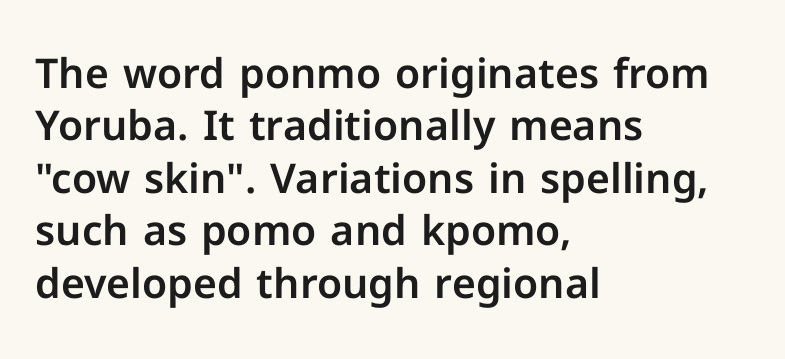
Q: Is the text italic (slanted)? A: No, it is upright.
Q: Is the typeface a serif or a sans-serif typeface? A: Sans-serif.
Q: Is the text underlined? A: No.
Q: How is the paragraph aligned? A: Left-aligned.
Q: Is the spacing between letters normal or unusually wide? A: Normal.
Q: Is the spacing between lines tight, normal or loose? A: Normal.
Q: Width (condensed, normal, or wide)? A: Normal.
Q: Stroke contrast? A: Low.
Q: x-height? A: Medium.
Q: Monospaced? A: No.
